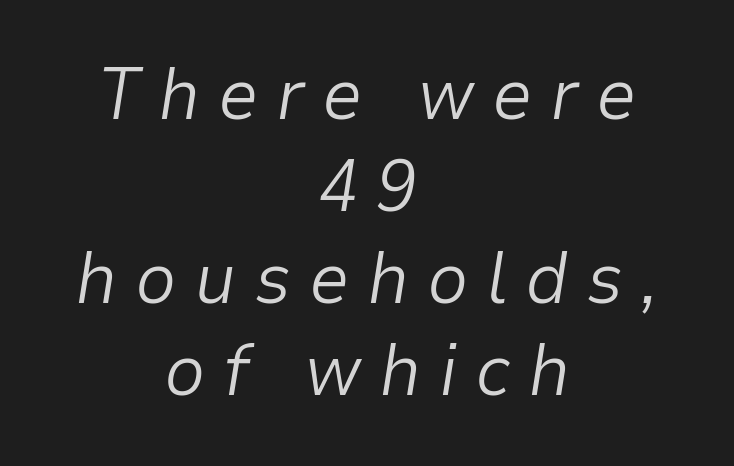
Letters rest on an invisible, unmarked baseline. Compared with typical paragraphs, the rows here are spaced about the same. Italic: yes, the glyphs are oblique. The letterforms stand isolated, each surrounded by extra space. These lines are centered, leaving both edges ragged.
